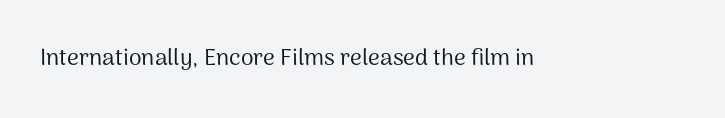
The image shows 23 px text type, upright; set normal letter spacing, not underlined.
